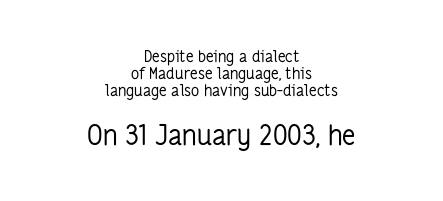
Both edges are ragged and mirror each other, which tells us the setting is centered. The strip under each line holds only bare page. No heavy texture on the line: the type isn't bold. Reading top to bottom, the characters get bigger at the block break. A typesetter would label this face a sans.
